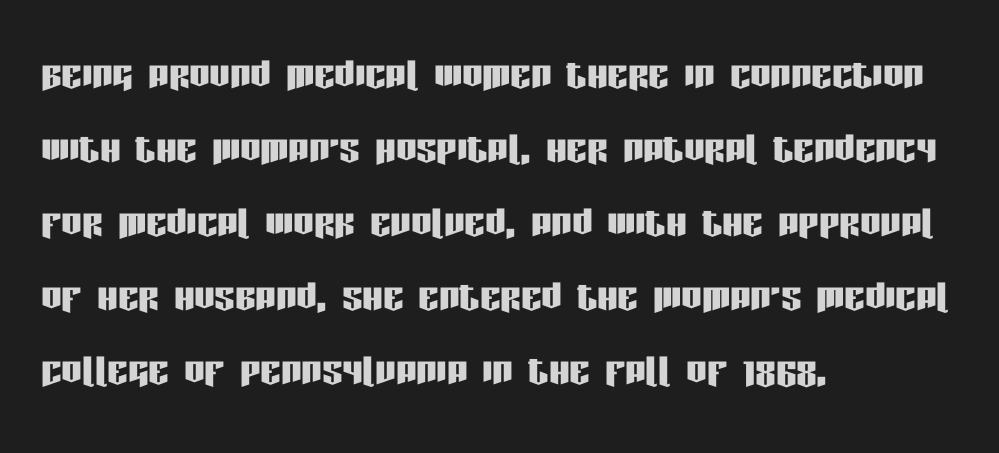
Q: Is the text italic (slanted)? A: No, it is upright.
Q: Is the typeface a serif or a sans-serif typeface? A: Sans-serif.
Q: Is the text underlined? A: No.
Q: How is the paragraph aligned? A: Left-aligned.
Q: Is the spacing between letters normal or unusually wide? A: Normal.
Q: Is the spacing between lines tight, normal or loose? A: Normal.
Q: Width (condensed, normal, or wide)? A: Condensed.
Q: Stroke contrast? A: Low.
Q: x-height? A: Large.
Q: Monospaced? A: No.
